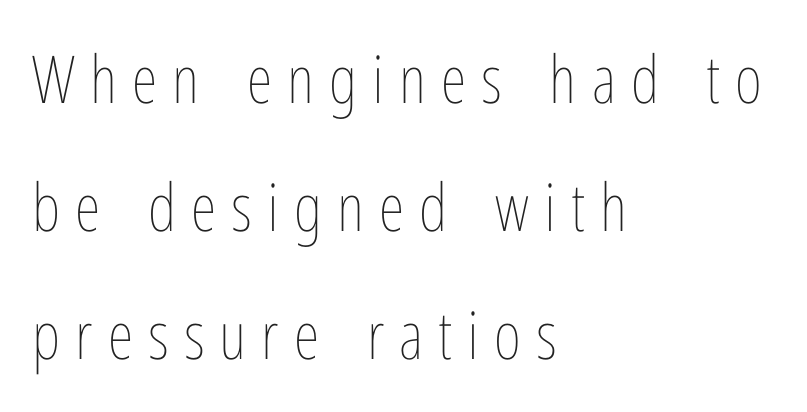
Q: Is the text bold? A: No.
Q: Is the text italic (slanted)? A: No, it is upright.
Q: Is the text underlined? A: No.
Q: How is the paragraph aligned? A: Left-aligned.
Q: Is the spacing between letters normal or unusually wide? A: Unusually wide.
Q: Is the spacing between lines tight, normal or loose? A: Loose.
Q: Width (condensed, normal, or wide)? A: Condensed.
Q: Stroke contrast? A: Low.
Q: x-height? A: Medium.
Q: Monospaced? A: No.
